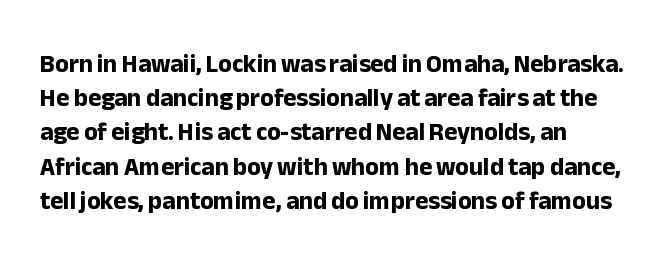
{"italic": "no", "bold": "yes", "underline": "no", "align": "left", "line_spacing": "normal", "line_spacing_ratio": 1.37, "letter_spacing": "normal", "letter_spacing_em": 0.0, "glyph_px": 25}
